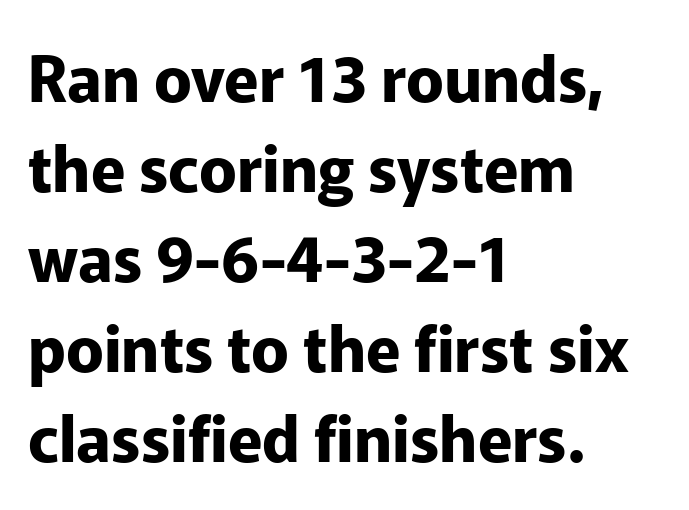
{"serif": "no", "italic": "no", "bold": "yes", "weight": "bold", "width": "normal", "stroke_contrast": "low", "x_height": "medium", "monospaced": "no", "underline": "no", "align": "left", "line_spacing": "normal", "line_spacing_ratio": 1.43, "letter_spacing": "normal", "letter_spacing_em": 0.0, "glyph_px": 63}
